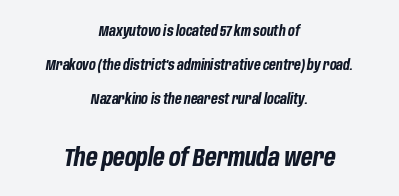
The image shows 24 px bold type, italic (leaning right); set centered, loose line spacing (2.44x), normal letter spacing, not underlined; the second (bottom) block is 1.71x larger.
